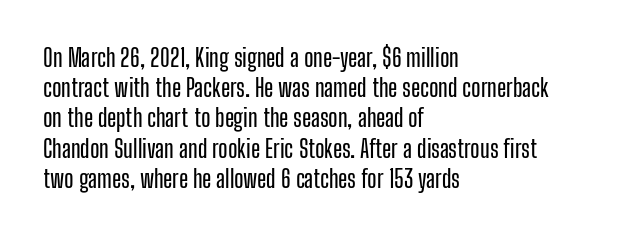
Q: Is the text italic (slanted)? A: No, it is upright.
Q: Is the text underlined? A: No.
Q: How is the paragraph aligned? A: Left-aligned.
Q: Is the spacing between letters normal or unusually wide? A: Normal.
Q: Is the spacing between lines tight, normal or loose? A: Normal.
